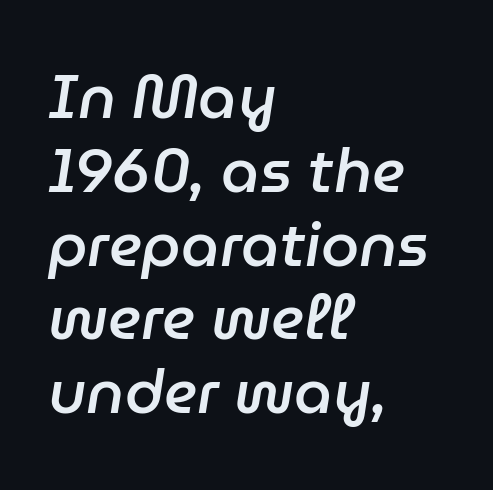
{"italic": "yes", "lean": "right", "slant_degrees": 9, "bold": "semi", "weight": "semibold", "width": "normal", "stroke_contrast": "low", "x_height": "medium", "monospaced": "no", "underline": "no", "align": "left", "line_spacing_ratio": 1.21, "letter_spacing": "normal", "letter_spacing_em": 0.0, "glyph_px": 61}
